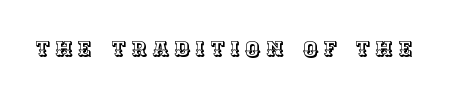
The letters stand straight up with perfectly vertical stems. Someone cranked the tracking dial way up on this one. The foot of each line stays bare and open.
